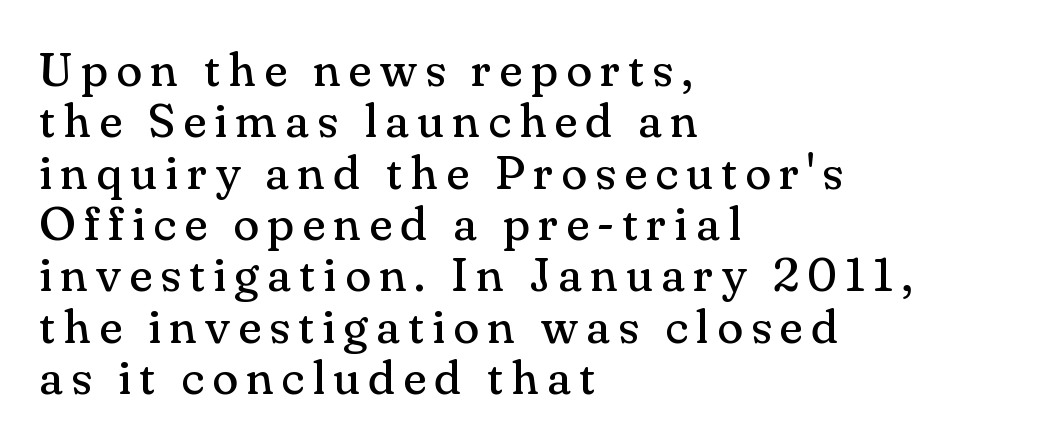
Decoration check: the copy has no underline. These lines are rendered in a variable-pitch font. Posture: vertical. Teacher's note: observe the even left margin — that is flush-left alignment.
